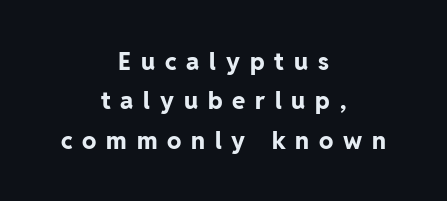
Q: Is the text bold? A: Yes.
Q: Is the text italic (slanted)? A: No, it is upright.
Q: Is the text underlined? A: No.
Q: How is the paragraph aligned? A: Centered.
Q: Is the spacing between letters normal or unusually wide? A: Unusually wide.
Q: Is the spacing between lines tight, normal or loose? A: Normal.
